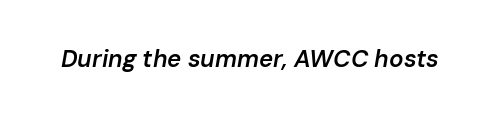
The image shows 24 px text type, italic (leaning right); set normal letter spacing, not underlined.
